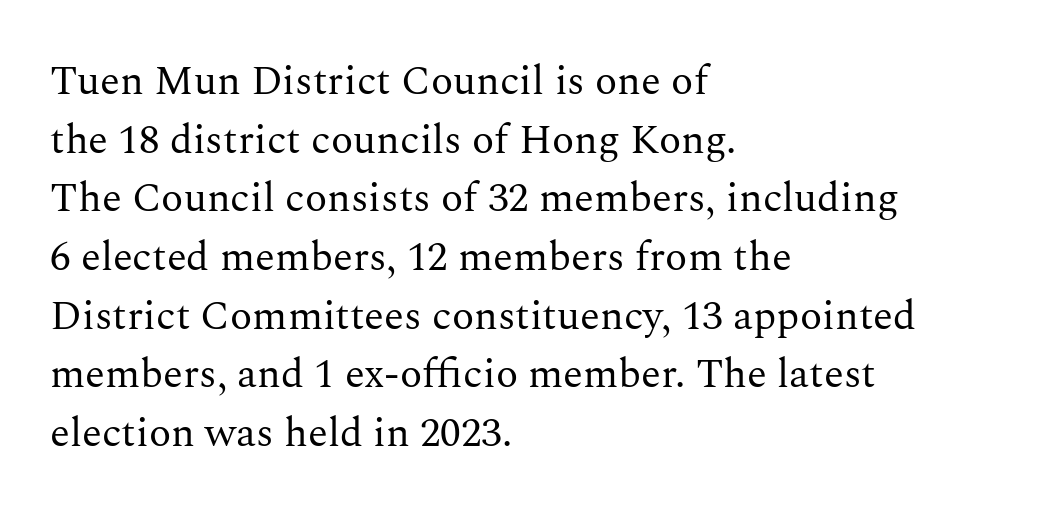
Is the block centered? No — it sits flush against the left margin. The leading is moderate, giving the passage an even texture. Every character sits straight up, as roman type does. This rendering leaves character spacing at its baseline value. Each letter keeps its own natural width here, so spacing adapts to shape.
